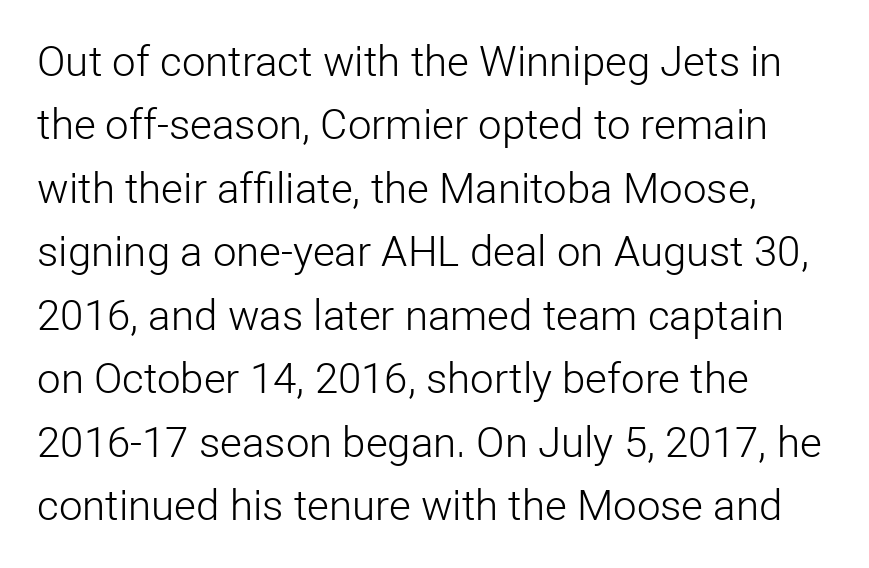
{"serif": "no", "italic": "no", "bold": "no", "weight": "light", "width": "normal", "stroke_contrast": "low", "x_height": "medium", "monospaced": "no", "underline": "no", "align": "left", "line_spacing": "normal", "line_spacing_ratio": 1.51, "letter_spacing": "normal", "letter_spacing_em": 0.0, "glyph_px": 42}
